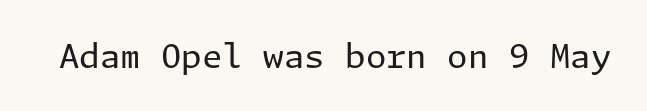
The image shows 33 px regular-weight sans-serif type, upright; set normal letter spacing, not underlined; low stroke contrast and a medium x-height.
